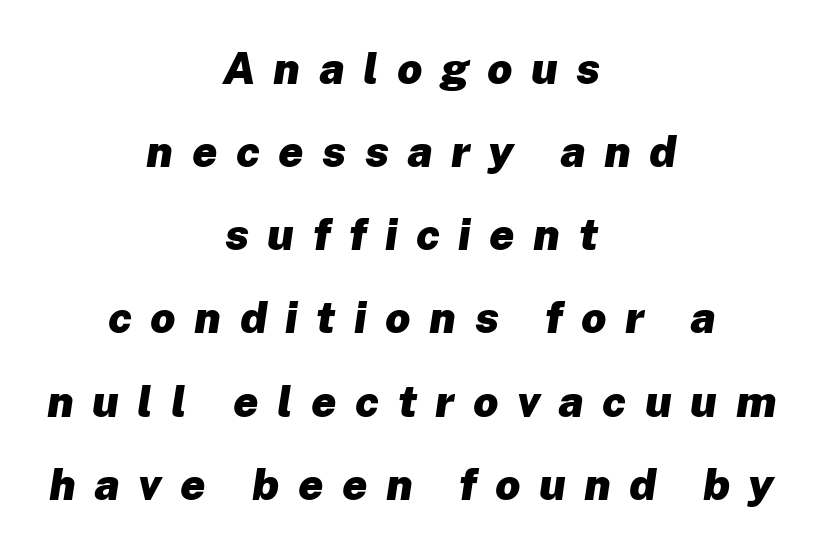
{"italic": "yes", "lean": "right", "slant_degrees": 8, "bold": "yes", "weight": "heavy", "width": "normal", "stroke_contrast": "low", "x_height": "medium", "monospaced": "no", "underline": "no", "align": "center", "line_spacing_ratio": 1.89, "letter_spacing": "wide", "letter_spacing_em": 0.42, "glyph_px": 44}
